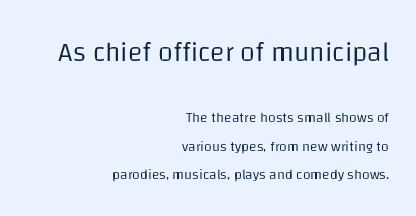
The passage shown stacks its lines with a broad gap. Horizontally, the lines are justified to the trailing edge only. Note: larger setting up top, smaller setting below. The face looks like a standard text weight, possibly lighter. Look at the tracking — it's just the regular setting, nothing added.
